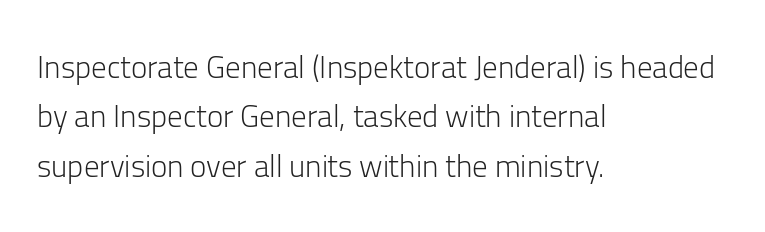
Tracking here is standard; glyphs follow each other at the usual distance. Unbolded letterforms with no extra heft. Serifs: no, the terminals of the letterforms are clean. Leading matches the norm, producing a regular column. This rendering uses left alignment, leaving the right contour irregular. Clear beneath every line of the passage.
